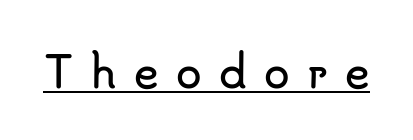
The image shows 42 px sans-serif type, upright; set unusually wide letter spacing (+0.41 em), underlined; low stroke contrast and a small x-height.
